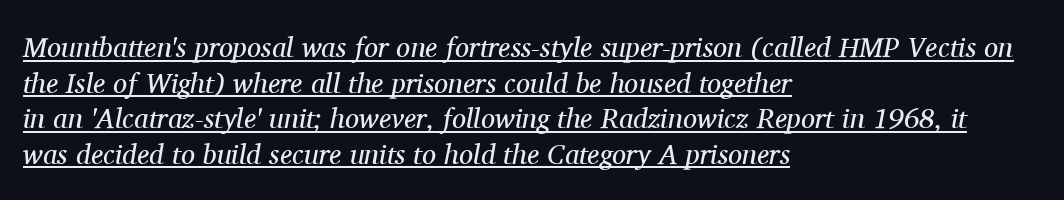
Q: Is the text bold? A: No.
Q: Is the text italic (slanted)? A: Yes, it leans right by about 11 degrees.
Q: Is the typeface a serif or a sans-serif typeface? A: Serif.
Q: Is the text underlined? A: Yes.
Q: How is the paragraph aligned? A: Left-aligned.
Q: Is the spacing between letters normal or unusually wide? A: Normal.
Q: Is the spacing between lines tight, normal or loose? A: Normal.
Q: Width (condensed, normal, or wide)? A: Normal.
Q: Stroke contrast? A: Medium.
Q: x-height? A: Medium.
Q: Monospaced? A: No.
